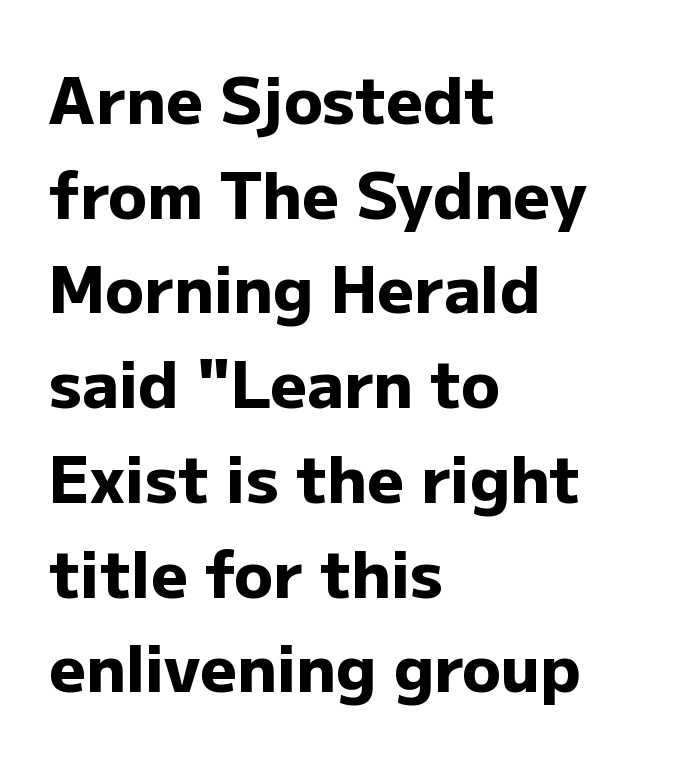
The image shows 64 px heavy sans-serif type, upright; set left-aligned, normal line spacing (1.48x), normal letter spacing, not underlined; low stroke contrast and a medium x-height.
